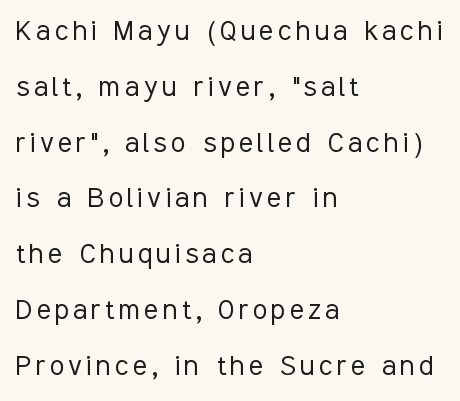
The lettering holds an erect, upright posture throughout. Nothing heavy about these letters — not bold at all. Glance below the letters and you will spot only blank space. To sum up the face: it is a sans, with no serifs. The block of text has a typical density, with ordinary space between rows.
